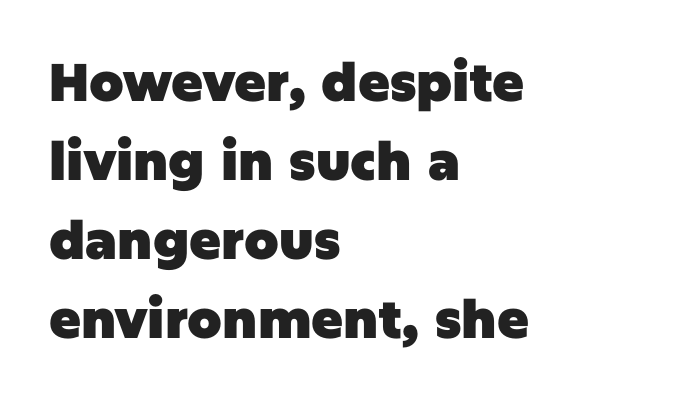
The image shows 53 px heavy sans-serif type, upright; set left-aligned, normal line spacing (1.49x), normal letter spacing, not underlined; low stroke contrast and a large x-height.
